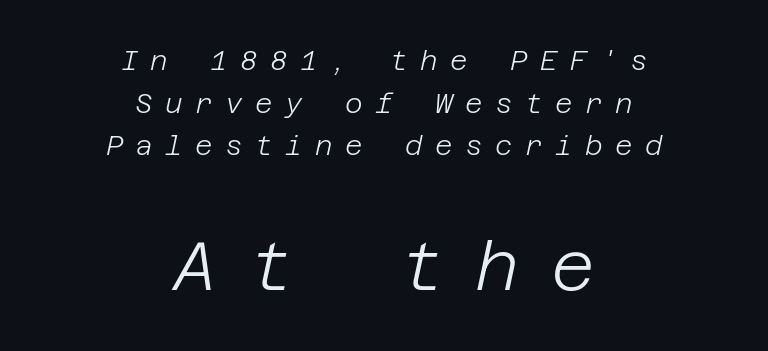
The image shows 68 px light type, italic (leaning right); set centered, normal line spacing (1.58x), unusually wide letter spacing (+0.46 em), not underlined; the second (bottom) block is 2.52x larger; low stroke contrast and a large x-height.
